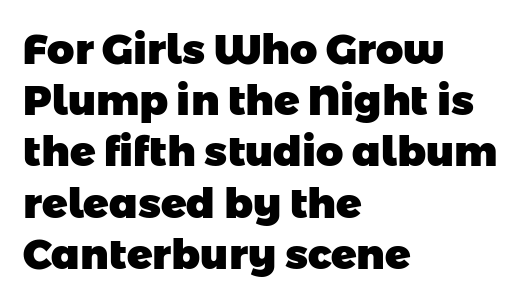
Q: Is the text bold? A: Yes.
Q: Is the typeface a serif or a sans-serif typeface? A: Sans-serif.
Q: Is the text underlined? A: No.
Q: How is the paragraph aligned? A: Left-aligned.
Q: Is the spacing between letters normal or unusually wide? A: Normal.
Q: Width (condensed, normal, or wide)? A: Normal.
Q: Stroke contrast? A: Low.
Q: x-height? A: Medium.
Q: Monospaced? A: No.
